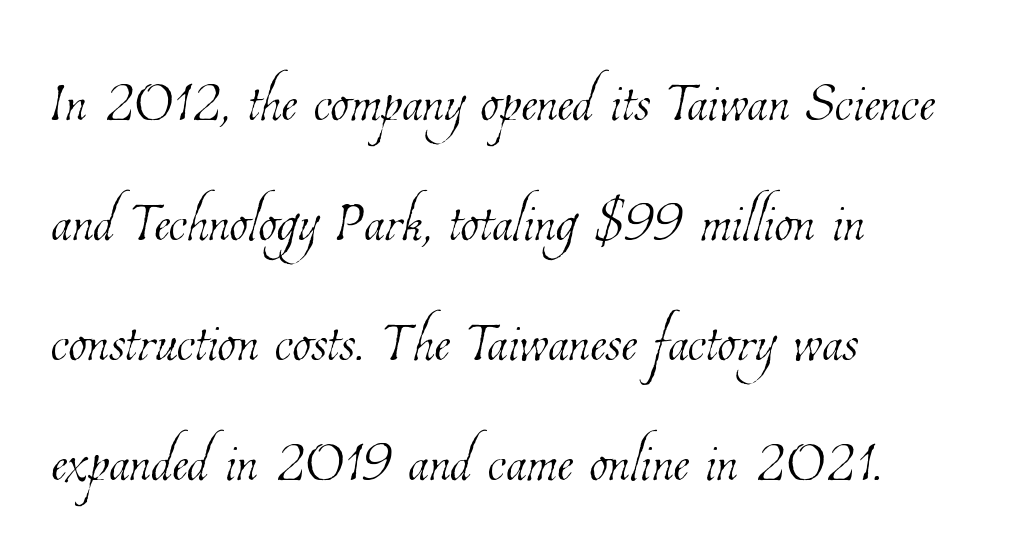
The image shows 76 px thin, condensed type; set left-aligned, normal line spacing (1.58x), normal letter spacing, not underlined; low stroke contrast and a medium x-height.
